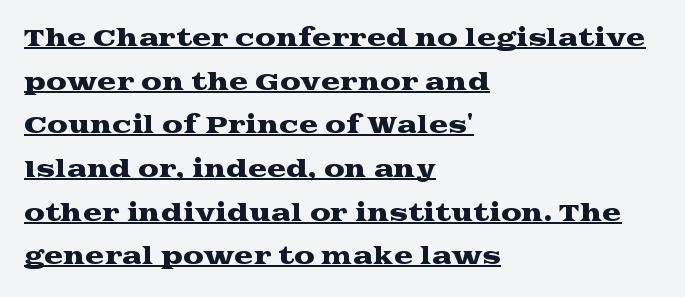
{"italic": "no", "underline": "yes", "align": "left", "line_spacing": "loose", "line_spacing_ratio": 1.9, "letter_spacing": "normal", "letter_spacing_em": 0.0, "glyph_px": 23}
